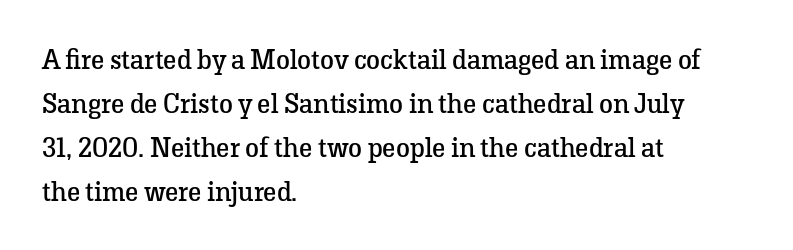
The image shows 28 px regular-weight serif type, upright; set left-aligned, normal line spacing (1.57x), normal letter spacing, not underlined; low stroke contrast and a medium x-height.
